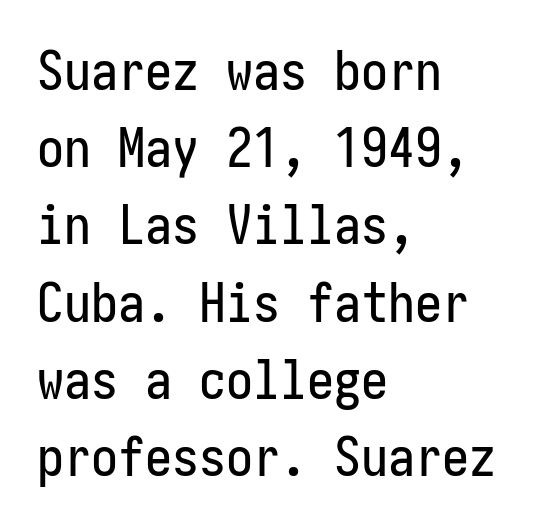
Q: Is the text italic (slanted)? A: No, it is upright.
Q: Is the typeface a serif or a sans-serif typeface? A: Sans-serif.
Q: Is the text underlined? A: No.
Q: How is the paragraph aligned? A: Left-aligned.
Q: Is the spacing between letters normal or unusually wide? A: Normal.
Q: Is the spacing between lines tight, normal or loose? A: Normal.
Q: Width (condensed, normal, or wide)? A: Condensed.
Q: Stroke contrast? A: Low.
Q: x-height? A: Medium.
